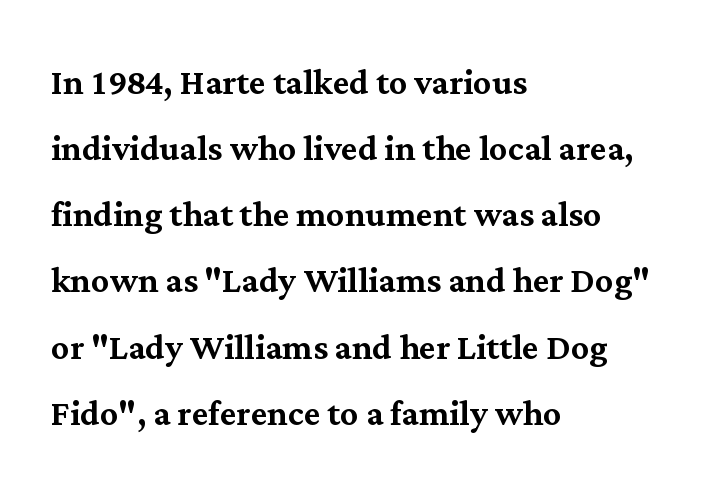
Is the letter spacing exaggerated? No — it looks like the ordinary default. Any mark beneath the type? The region is blank. In terms of letterform style, serifs are clearly present. You could not count columns in this text — the font is proportionally spaced. The lines are quadded left. It's the straight-up-and-down kind of type.
